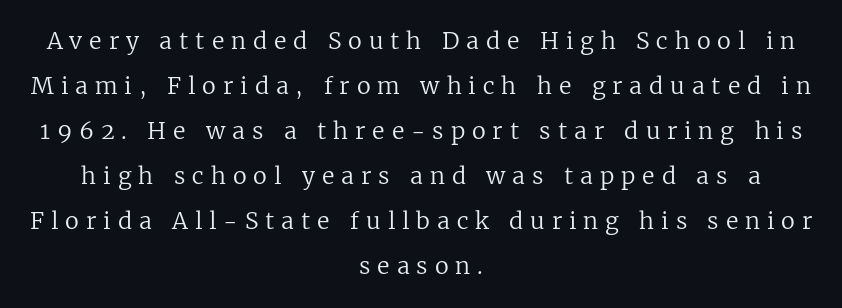
{"italic": "no", "bold": "no", "underline": "no", "align": "center", "line_spacing": "loose", "line_spacing_ratio": 1.96, "letter_spacing": "wide", "letter_spacing_em": 0.3, "glyph_px": 23}
